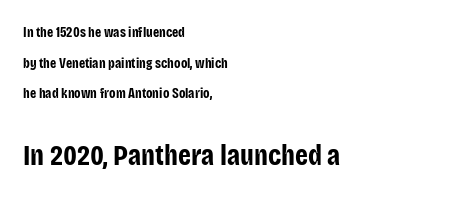
{"serif": "no", "italic": "no", "bold": "yes", "weight": "bold", "width": "condensed", "stroke_contrast": "low", "x_height": "large", "monospaced": "no", "underline": "no", "align": "left", "line_spacing": "loose", "line_spacing_ratio": 2.19, "letter_spacing": "normal", "letter_spacing_em": 0.0, "larger_block": "second", "size_ratio": 2.07, "glyph_px": 29}
